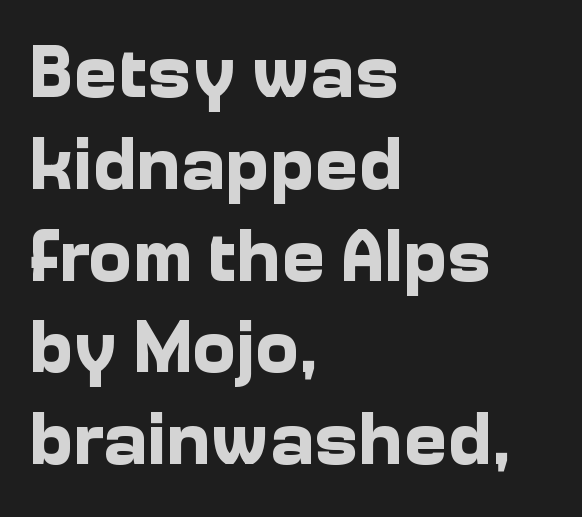
Q: Is the text bold? A: Yes.
Q: Is the text italic (slanted)? A: No, it is upright.
Q: Is the typeface a serif or a sans-serif typeface? A: Sans-serif.
Q: Is the text underlined? A: No.
Q: How is the paragraph aligned? A: Left-aligned.
Q: Is the spacing between letters normal or unusually wide? A: Normal.
Q: Width (condensed, normal, or wide)? A: Normal.
Q: Stroke contrast? A: Low.
Q: x-height? A: Medium.
Q: Monospaced? A: No.
